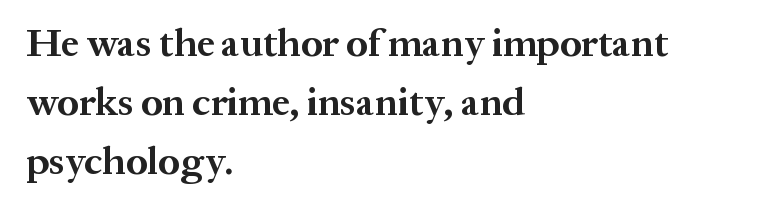
The image shows 39 px bold serif type, upright; set left-aligned, normal line spacing (1.51x), normal letter spacing, not underlined; medium stroke contrast and a medium x-height.
